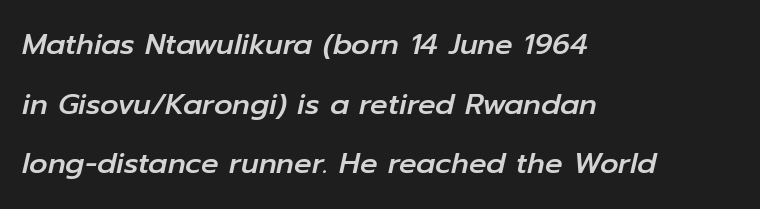
Q: Is the text italic (slanted)? A: Yes, it leans right by about 12 degrees.
Q: Is the text underlined? A: No.
Q: How is the paragraph aligned? A: Left-aligned.
Q: Is the spacing between letters normal or unusually wide? A: Normal.
Q: Is the spacing between lines tight, normal or loose? A: Loose.
Q: Width (condensed, normal, or wide)? A: Normal.
Q: Stroke contrast? A: Low.
Q: x-height? A: Medium.
Q: Monospaced? A: No.
